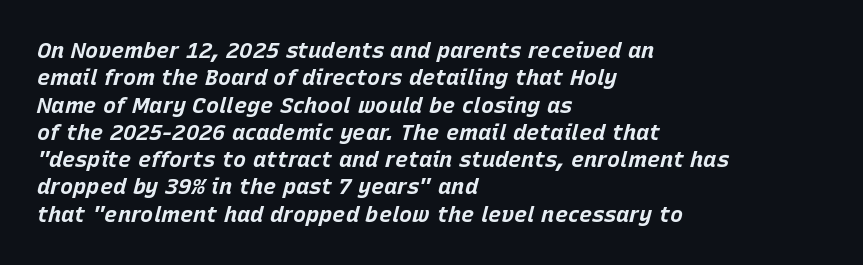
Q: Is the text bold? A: Yes.
Q: Is the text italic (slanted)? A: Yes, it leans right by about 15 degrees.
Q: Is the text underlined? A: No.
Q: How is the paragraph aligned? A: Left-aligned.
Q: Is the spacing between letters normal or unusually wide? A: Normal.
